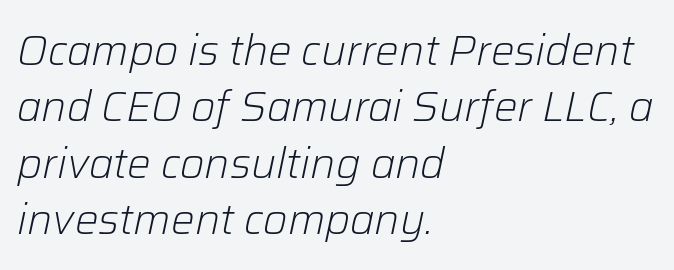
{"italic": "yes", "lean": "right", "slant_degrees": 12, "bold": "no", "weight": "light", "width": "normal", "stroke_contrast": "low", "x_height": "medium", "monospaced": "no", "underline": "no", "align": "left", "line_spacing": "normal", "line_spacing_ratio": 1.34, "letter_spacing": "normal", "letter_spacing_em": 0.0, "glyph_px": 42}
